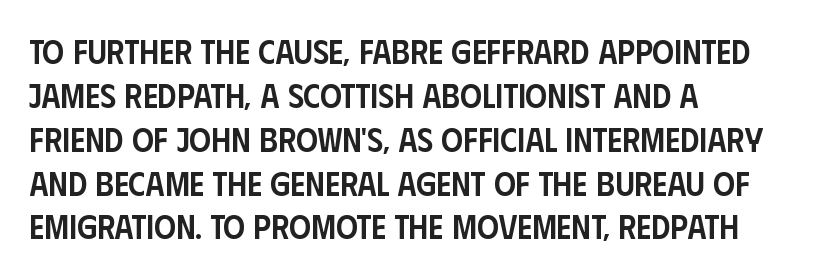
{"serif": "no", "italic": "no", "bold": "semi", "weight": "semibold", "width": "condensed", "stroke_contrast": "low", "x_height": "large", "monospaced": "no", "underline": "no", "align": "left", "line_spacing": "normal", "line_spacing_ratio": 1.29, "letter_spacing": "normal", "letter_spacing_em": 0.0, "glyph_px": 34}
